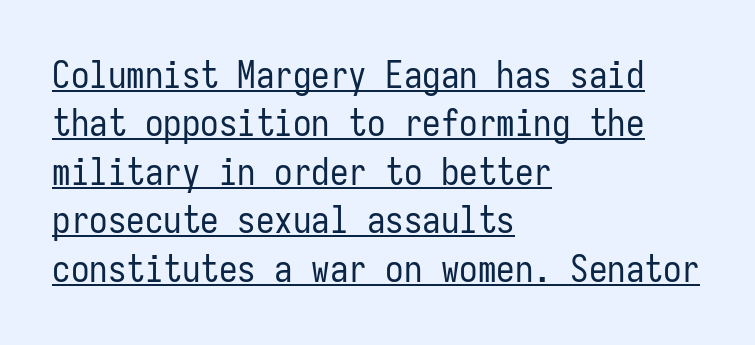
{"serif": "no", "italic": "no", "bold": "no", "weight": "regular", "width": "condensed", "stroke_contrast": "low", "x_height": "medium", "monospaced": "yes", "underline": "yes", "align": "left", "line_spacing": "normal", "line_spacing_ratio": 1.31, "letter_spacing": "normal", "letter_spacing_em": 0.0, "glyph_px": 37}
